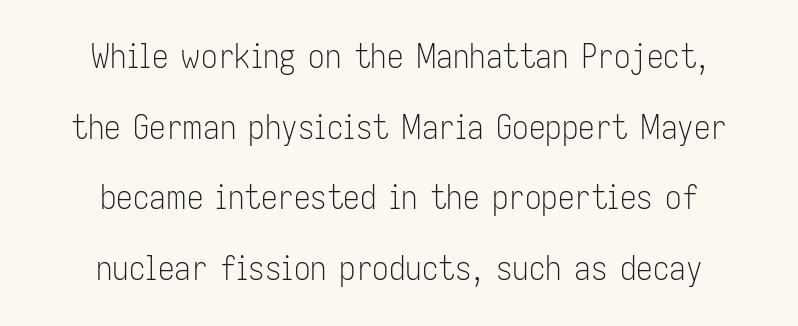
The image shows 33 px light, condensed sans-serif type, upright; set centered, loose line spacing (2.14x), normal letter spacing, not underlined; low stroke contrast and a medium x-height.
